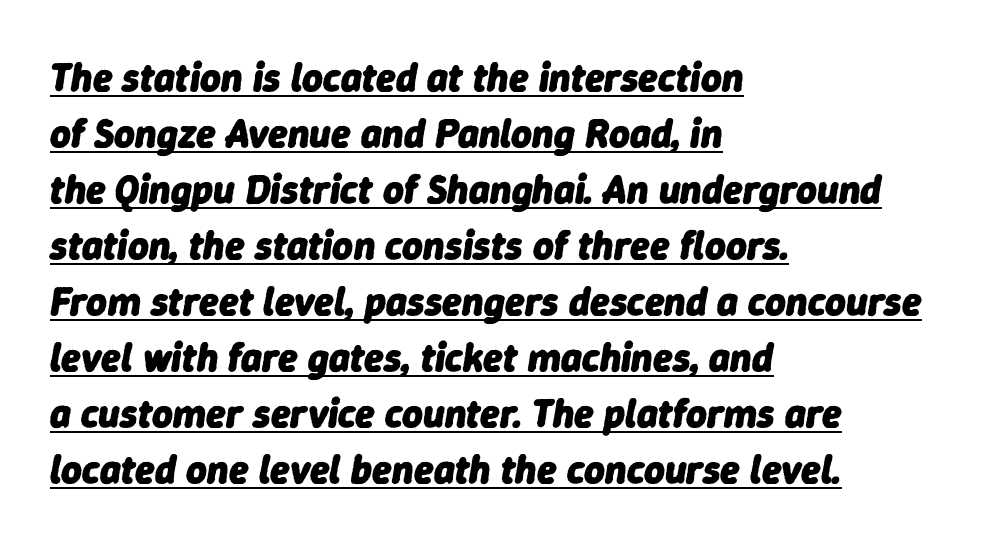
Q: Is the text bold? A: Yes.
Q: Is the text italic (slanted)? A: Yes, it leans right by about 9 degrees.
Q: Is the text underlined? A: Yes.
Q: How is the paragraph aligned? A: Left-aligned.
Q: Is the spacing between letters normal or unusually wide? A: Normal.
Q: Is the spacing between lines tight, normal or loose? A: Normal.
Q: Width (condensed, normal, or wide)? A: Normal.
Q: Stroke contrast? A: Low.
Q: x-height? A: Medium.
Q: Monospaced? A: No.
